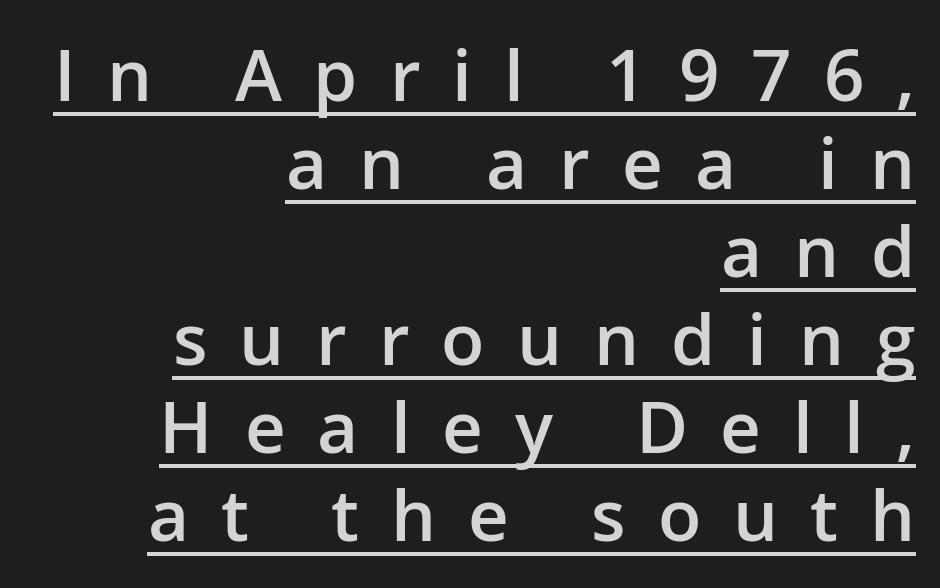
{"serif": "no", "italic": "no", "bold": "semi", "weight": "semibold", "width": "normal", "stroke_contrast": "low", "x_height": "medium", "monospaced": "no", "underline": "yes", "align": "right", "line_spacing_ratio": 1.24, "letter_spacing": "wide", "letter_spacing_em": 0.45, "glyph_px": 71}
